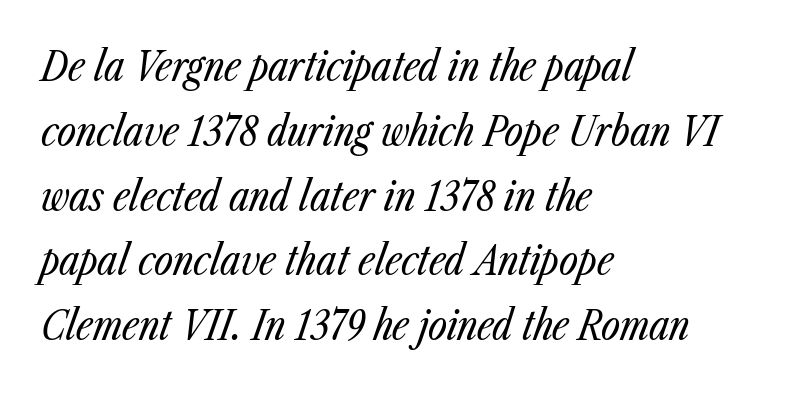
{"italic": "yes", "lean": "right", "slant_degrees": 23, "bold": "no", "weight": "regular", "width": "condensed", "stroke_contrast": "low", "x_height": "medium", "monospaced": "no", "underline": "no", "align": "left", "line_spacing": "normal", "line_spacing_ratio": 1.58, "letter_spacing": "normal", "letter_spacing_em": 0.0, "glyph_px": 41}
